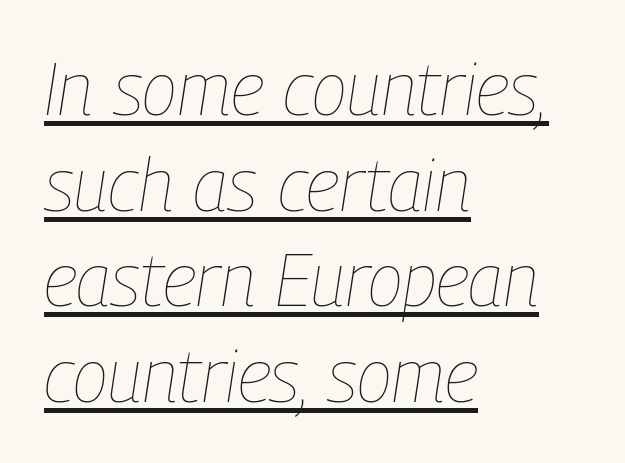
The passage shown is underscored from start to finish. Look at the tracking — it's just the regular setting, nothing added. Horizontal alignment here is leftward, the default for most running prose. These lines were composed using italics. The rendering uses natural spacing where letterforms have individual widths. Bold? No — there's no thickening of the strokes.
